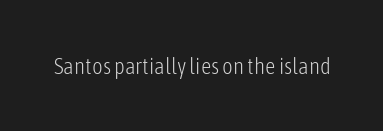
The image shows 23 px text type, upright; set normal letter spacing, not underlined.
